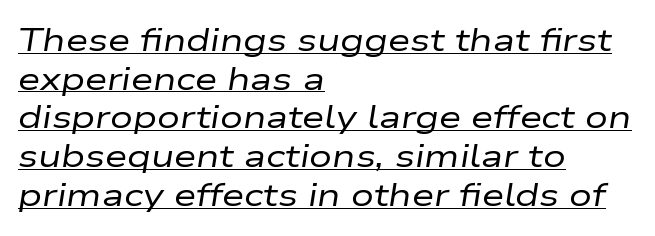
The image shows 32 px regular-weight, wide type, italic (leaning right); set left-aligned, line spacing 1.21x, normal letter spacing, underlined; low stroke contrast and a medium x-height.
